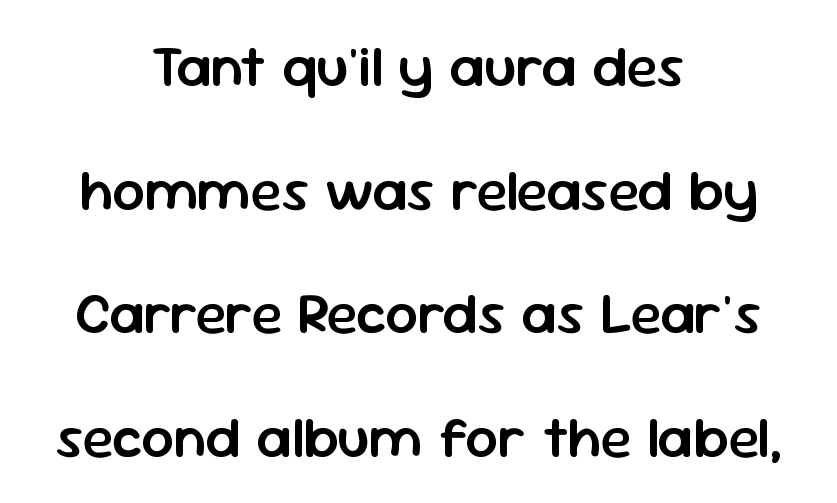
The image shows 58 px semibold sans-serif type, upright; set centered, loose line spacing (2.13x), normal letter spacing, not underlined; low stroke contrast and a medium x-height.
